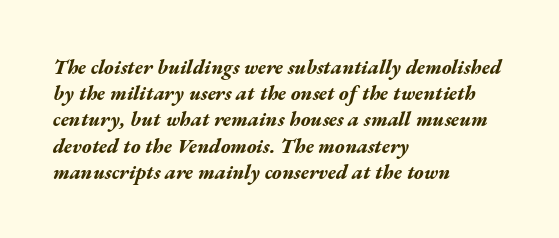
In terms of letterspacing, this is plain default setting. The rendering anchors every line to the left-hand side. Chunky letters — that's bold for sure. Reading down the column, the eye jumps a familiar distance to each next line.
